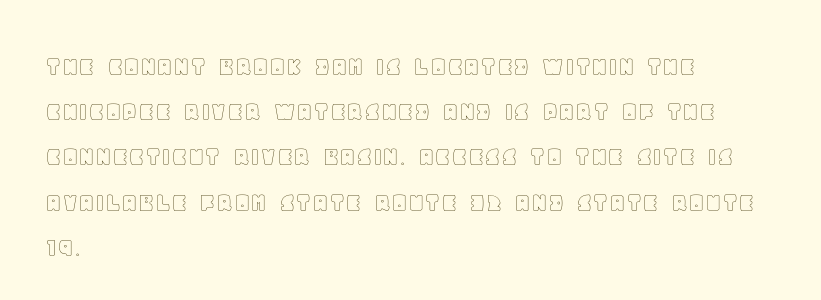
The image shows 29 px text type, upright; set left-aligned, normal line spacing (1.56x), normal letter spacing, not underlined; a large x-height.
